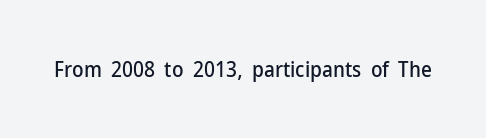
Every character sits straight up, as roman type does. The string is rendered with underlining switched off. Students, note that the glyphs here touch the page at normal intervals.
